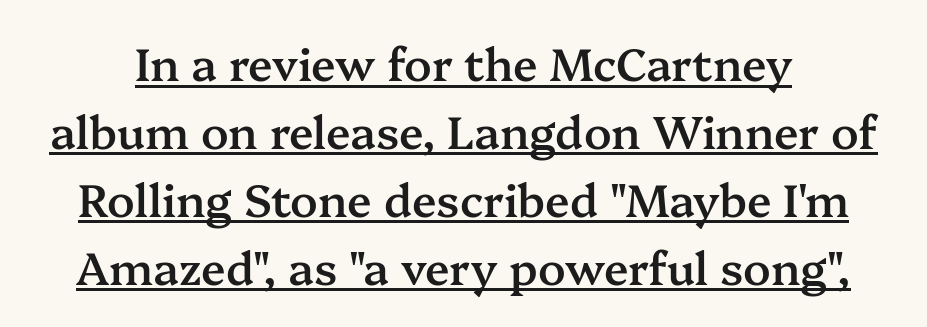
Q: Is the text bold? A: Semi-bold.
Q: Is the text italic (slanted)? A: No, it is upright.
Q: Is the typeface a serif or a sans-serif typeface? A: Serif.
Q: Is the text underlined? A: Yes.
Q: Is the spacing between letters normal or unusually wide? A: Normal.
Q: Is the spacing between lines tight, normal or loose? A: Normal.
Q: Width (condensed, normal, or wide)? A: Normal.
Q: Stroke contrast? A: Medium.
Q: x-height? A: Medium.
Q: Monospaced? A: No.
